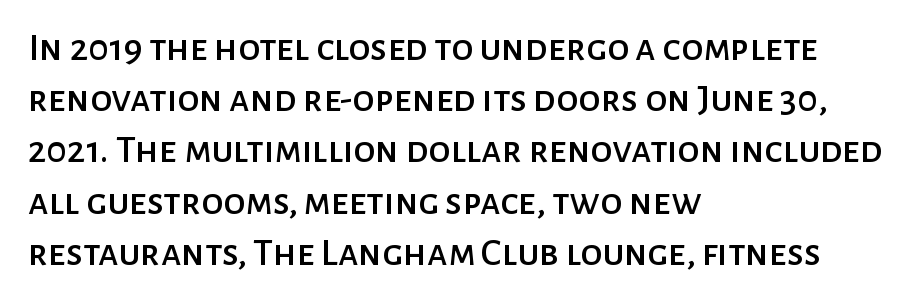
Q: Is the text italic (slanted)? A: No, it is upright.
Q: Is the typeface a serif or a sans-serif typeface? A: Sans-serif.
Q: Is the text underlined? A: No.
Q: How is the paragraph aligned? A: Left-aligned.
Q: Is the spacing between letters normal or unusually wide? A: Normal.
Q: Is the spacing between lines tight, normal or loose? A: Normal.
Q: Width (condensed, normal, or wide)? A: Normal.
Q: Stroke contrast? A: Low.
Q: x-height? A: Medium.
Q: Monospaced? A: No.
